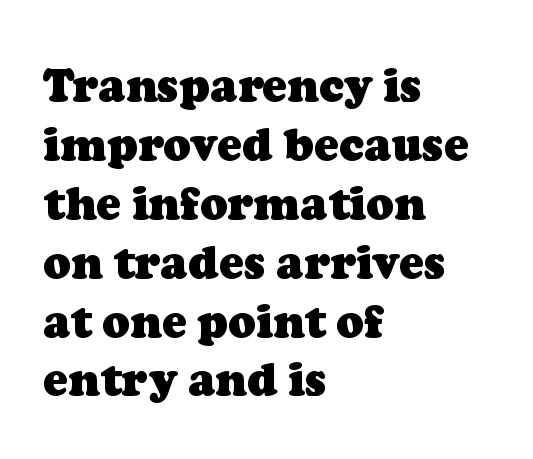
Words float on clear page, feet unadorned. In terms of letterform style, serifs are clearly present. Does extra space separate the letters? No, they use regular spacing. Here the designer chose a conventional face with non-uniform glyph widths.
